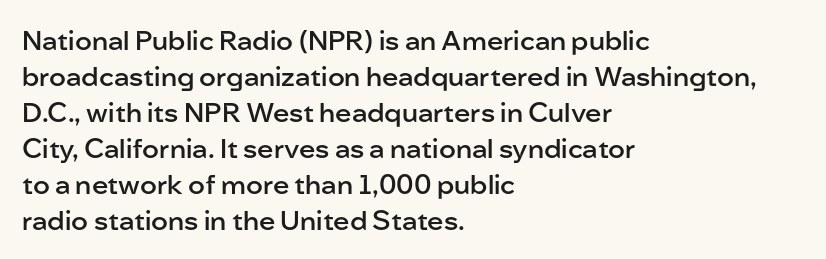
Q: Is the text bold? A: Semi-bold.
Q: Is the text italic (slanted)? A: No, it is upright.
Q: Is the text underlined? A: No.
Q: How is the paragraph aligned? A: Left-aligned.
Q: Is the spacing between letters normal or unusually wide? A: Normal.
Q: Is the spacing between lines tight, normal or loose? A: Normal.
